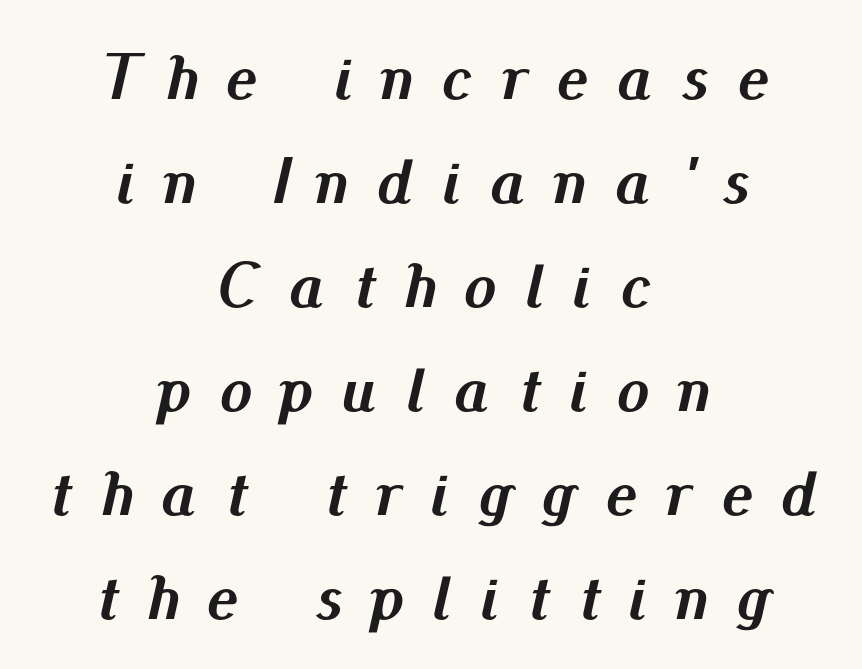
{"italic": "yes", "lean": "right", "slant_degrees": 13, "bold": "yes", "weight": "semibold", "width": "normal", "stroke_contrast": "medium", "x_height": "small", "monospaced": "no", "underline": "no", "align": "center", "line_spacing": "normal", "line_spacing_ratio": 1.6, "letter_spacing": "wide", "letter_spacing_em": 0.45, "glyph_px": 65}
